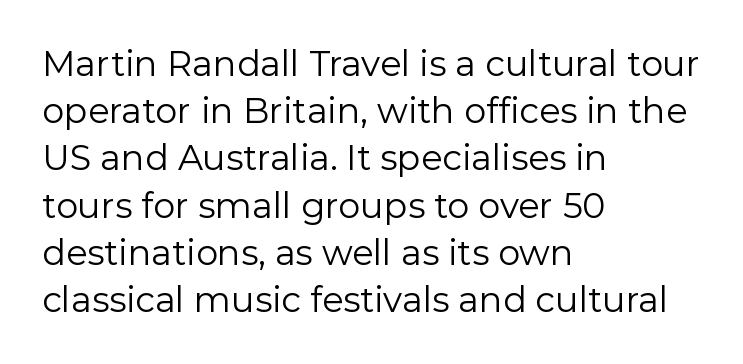
The image shows 35 px regular-weight sans-serif type, upright; set left-aligned, normal line spacing (1.35x), normal letter spacing, not underlined; low stroke contrast and a medium x-height.
